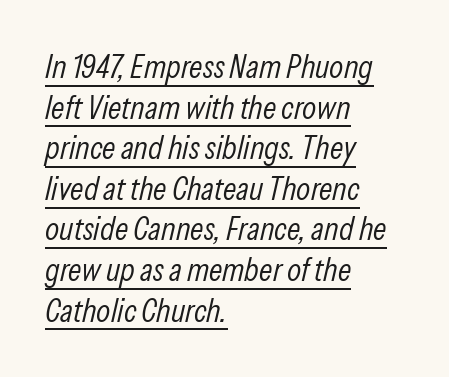
Q: Is the text bold? A: No.
Q: Is the text italic (slanted)? A: Yes, it leans right by about 13 degrees.
Q: Is the text underlined? A: Yes.
Q: How is the paragraph aligned? A: Left-aligned.
Q: Is the spacing between letters normal or unusually wide? A: Normal.
Q: Width (condensed, normal, or wide)? A: Condensed.
Q: Stroke contrast? A: Low.
Q: x-height? A: Medium.
Q: Monospaced? A: No.
